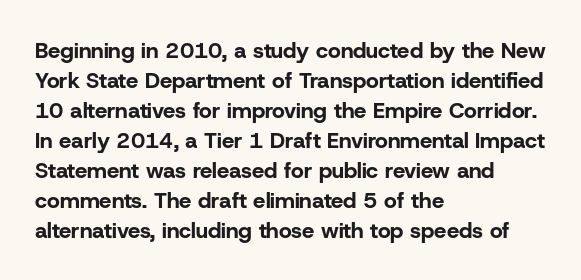
The image shows 22 px bold type, upright; set left-aligned, normal line spacing (1.36x), normal letter spacing, not underlined.
